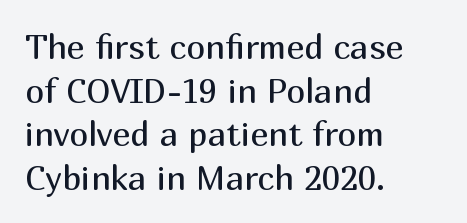
Q: Is the text bold? A: No.
Q: Is the text italic (slanted)? A: No, it is upright.
Q: Is the typeface a serif or a sans-serif typeface? A: Sans-serif.
Q: Is the text underlined? A: No.
Q: How is the paragraph aligned? A: Left-aligned.
Q: Is the spacing between letters normal or unusually wide? A: Normal.
Q: Is the spacing between lines tight, normal or loose? A: Normal.
Q: Width (condensed, normal, or wide)? A: Normal.
Q: Stroke contrast? A: Medium.
Q: x-height? A: Medium.
Q: Monospaced? A: No.
